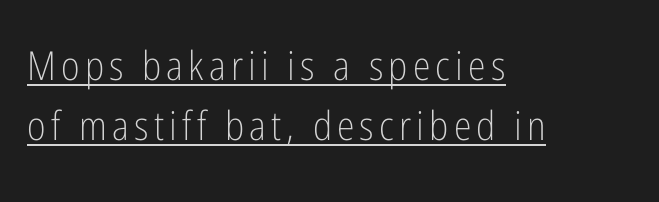
{"serif": "no", "italic": "no", "bold": "no", "weight": "light", "width": "condensed", "stroke_contrast": "low", "x_height": "medium", "monospaced": "no", "underline": "yes", "align": "left", "line_spacing": "normal", "line_spacing_ratio": 1.5, "glyph_px": 40}
